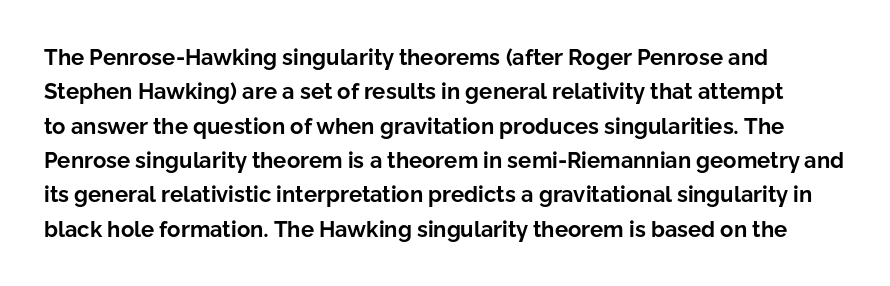
The image shows 22 px bold type, upright; set normal line spacing (1.56x), normal letter spacing, not underlined.
